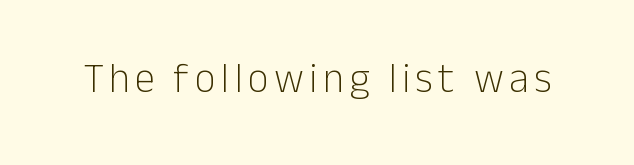
{"serif": "no", "italic": "no", "bold": "no", "weight": "light", "width": "normal", "stroke_contrast": "low", "x_height": "medium", "monospaced": "no", "underline": "no", "glyph_px": 41}
